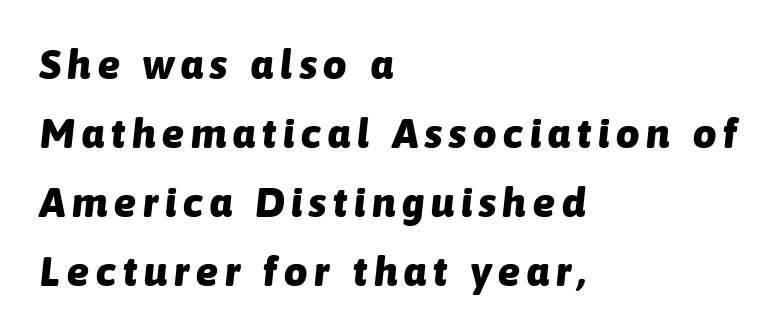
{"italic": "yes", "lean": "right", "slant_degrees": 6, "bold": "yes", "weight": "heavy", "width": "normal", "stroke_contrast": "low", "x_height": "medium", "monospaced": "no", "underline": "no", "align": "left", "line_spacing": "normal", "line_spacing_ratio": 1.68, "glyph_px": 41}
